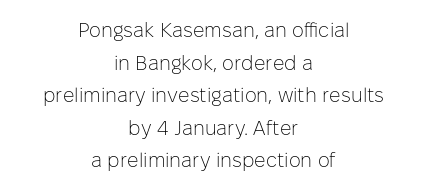
Q: Is the text bold? A: No.
Q: Is the text italic (slanted)? A: No, it is upright.
Q: Is the text underlined? A: No.
Q: How is the paragraph aligned? A: Centered.
Q: Is the spacing between letters normal or unusually wide? A: Normal.
Q: Is the spacing between lines tight, normal or loose? A: Normal.
